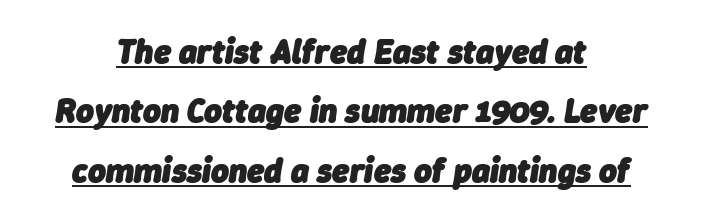
The image shows 34 px heavy type, italic (leaning right); set line spacing 1.75x, normal letter spacing, underlined; low stroke contrast and a medium x-height.
